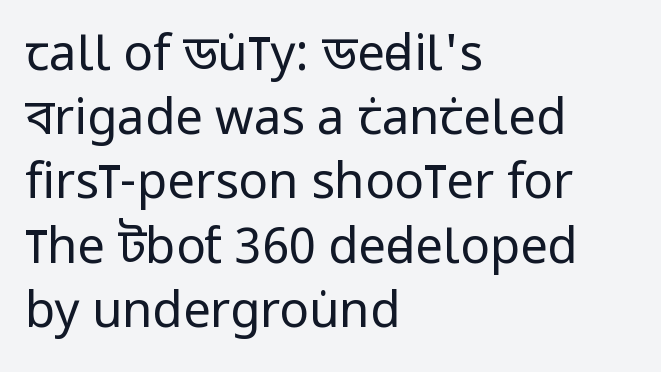
{"serif": "no", "italic": "no", "bold": "no", "weight": "regular", "width": "condensed", "stroke_contrast": "low", "x_height": "large", "monospaced": "no", "underline": "no", "align": "left", "line_spacing": "normal", "line_spacing_ratio": 1.31, "letter_spacing": "normal", "letter_spacing_em": 0.0, "glyph_px": 49}
